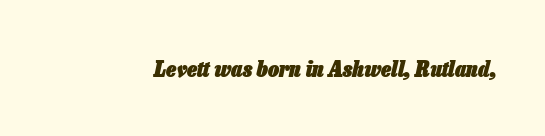
Characters follow at the spacing the type designer built in. The space beneath each line is pristine and unruled. These lines carry a lot of weight — the face is fully bold. This is oblique type, the kind used for emphasis or titles.
